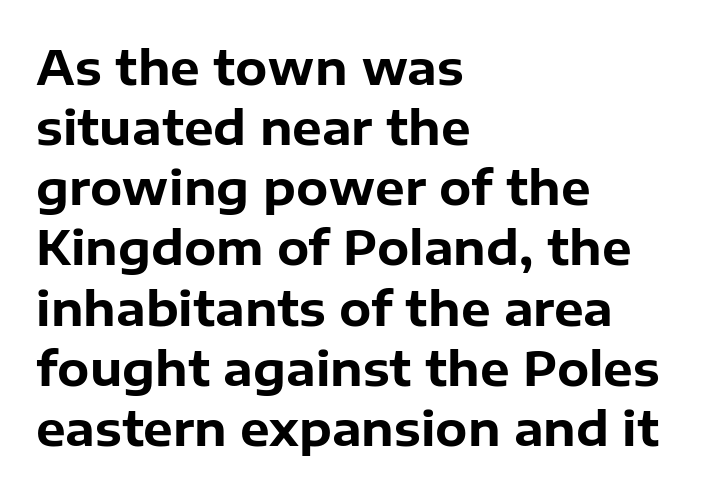
The lines sit at an ordinary, default distance from one another. Observe the absence of serifs on each vertical stroke in this sample. The face used here is proportionally spaced, like ordinary book or web type. A full-strength bold gives these letters their thick strokes. Horizontal alignment here is leftward, the default for most running prose. Glance below the letters and you will spot only blank space.
